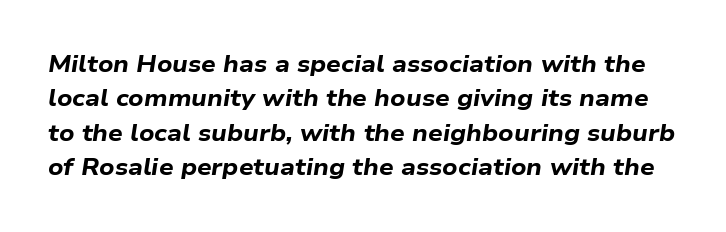
{"italic": "yes", "lean": "right", "slant_degrees": 9, "bold": "yes", "underline": "no", "line_spacing": "normal", "line_spacing_ratio": 1.49, "letter_spacing": "normal", "letter_spacing_em": 0.0, "glyph_px": 23}
